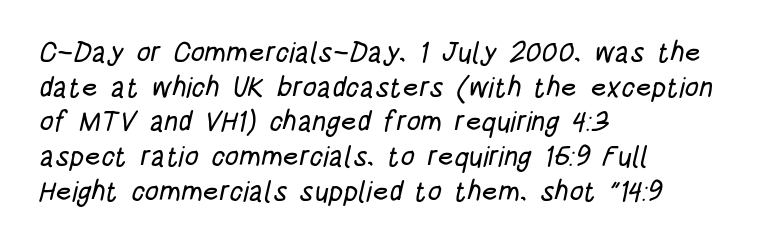
Leftover space on each line is placed entirely after the last word. You could not count columns in this text — the font is proportionally spaced. Between one letter and the next there's only the usual sliver of space. Check where the strokes stop: nothing finishes them off — pure sans. Plain, unruled lines of type.
